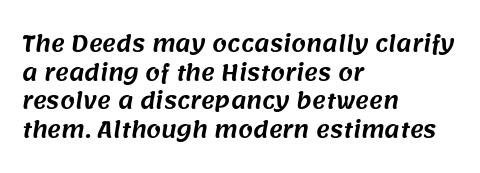
The image shows 21 px text type; set left-aligned, normal line spacing (1.36x), normal letter spacing, not underlined.
